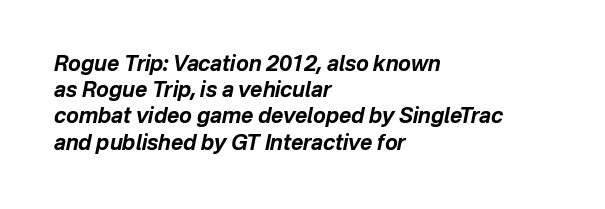
{"italic": "yes", "lean": "right", "slant_degrees": 12, "bold": "yes", "underline": "no", "align": "left", "line_spacing": "normal", "line_spacing_ratio": 1.25, "letter_spacing": "normal", "letter_spacing_em": 0.0, "glyph_px": 21}
